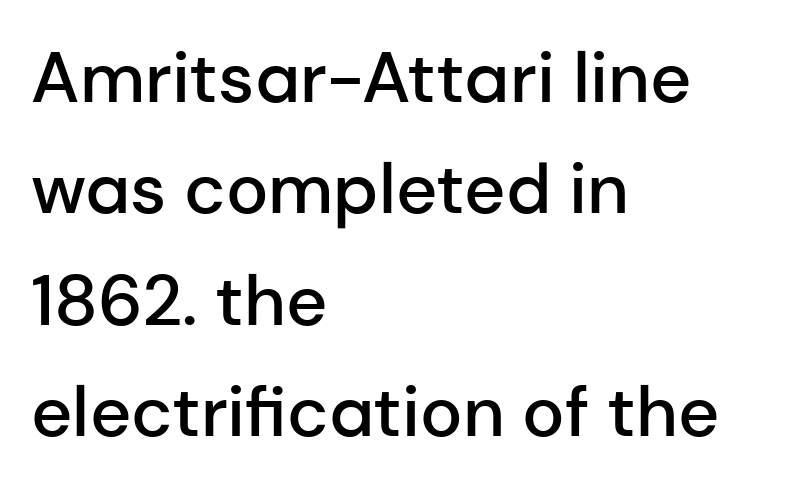
{"serif": "no", "italic": "no", "bold": "semi", "weight": "semibold", "width": "normal", "stroke_contrast": "low", "x_height": "medium", "monospaced": "no", "underline": "no", "align": "left", "line_spacing": "normal", "line_spacing_ratio": 1.57, "letter_spacing": "normal", "letter_spacing_em": 0.0, "glyph_px": 71}
